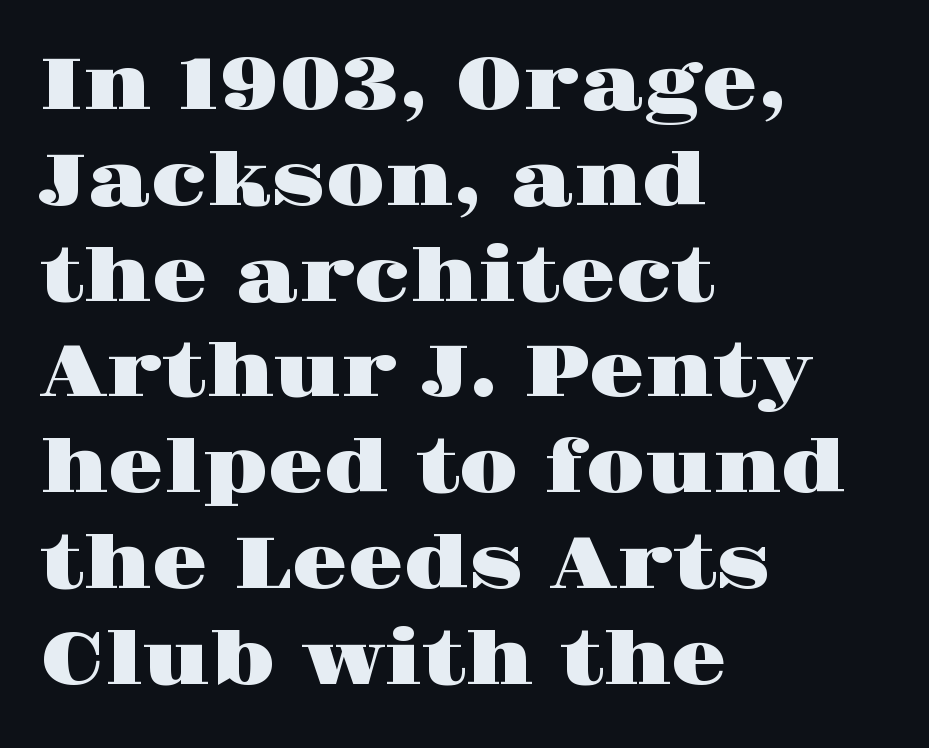
Q: Is the text italic (slanted)? A: No, it is upright.
Q: Is the typeface a serif or a sans-serif typeface? A: Serif.
Q: Is the text underlined? A: No.
Q: How is the paragraph aligned? A: Left-aligned.
Q: Is the spacing between letters normal or unusually wide? A: Normal.
Q: Is the spacing between lines tight, normal or loose? A: Normal.
Q: Width (condensed, normal, or wide)? A: Wide.
Q: Stroke contrast? A: High.
Q: x-height? A: Large.
Q: Monospaced? A: No.
